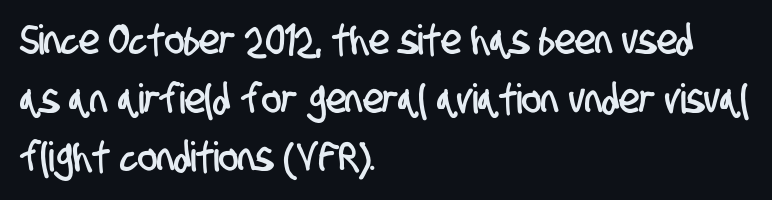
Tracking here is standard; glyphs follow each other at the usual distance. The letters advance in unequal steps, a hallmark of proportional type. These lines sit exactly where default settings would place them. The rendering anchors every line to the left-hand side.
